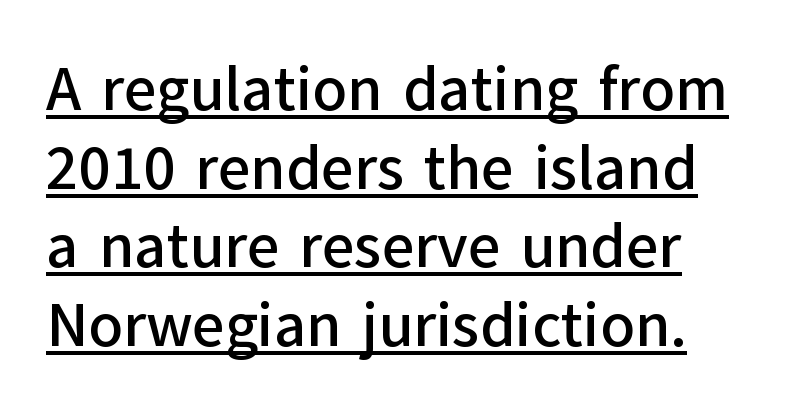
A roman cut, with each character standing at attention. Descenders here cross a horizontal rule under the line. This sample has the flowing, uneven cadence of proportional lettering. Spacing between characters is what you'd get straight out of the box. Whoever set this chose a conventional vertical rhythm.
